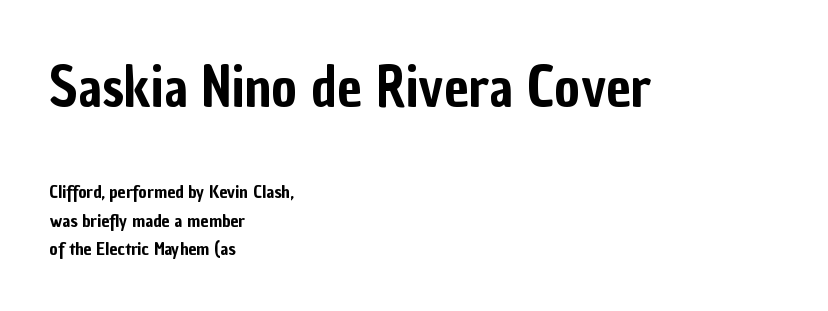
Q: Is the text italic (slanted)? A: No, it is upright.
Q: Is the typeface a serif or a sans-serif typeface? A: Sans-serif.
Q: Is the text underlined? A: No.
Q: How is the paragraph aligned? A: Left-aligned.
Q: Is the spacing between letters normal or unusually wide? A: Normal.
Q: Is the spacing between lines tight, normal or loose? A: Normal.
Q: Which block of text is set in a larger size, the first (top) or the second (bottom)? A: The first (top) one.
Q: Width (condensed, normal, or wide)? A: Condensed.
Q: Stroke contrast? A: Low.
Q: x-height? A: Medium.
Q: Monospaced? A: No.
